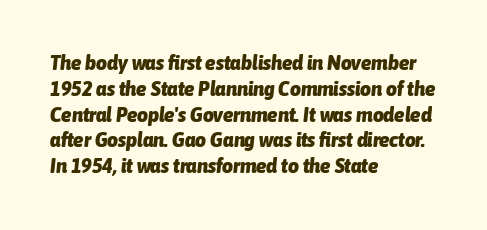
The image shows 21 px bold type, italic (leaning right); set left-aligned, line spacing 1.23x, normal letter spacing, not underlined.
